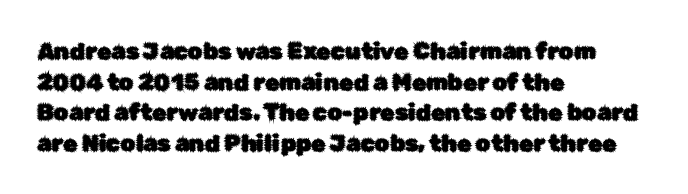
Q: Is the text italic (slanted)? A: No, it is upright.
Q: Is the text underlined? A: No.
Q: How is the paragraph aligned? A: Left-aligned.
Q: Is the spacing between letters normal or unusually wide? A: Normal.
Q: Is the spacing between lines tight, normal or loose? A: Normal.
